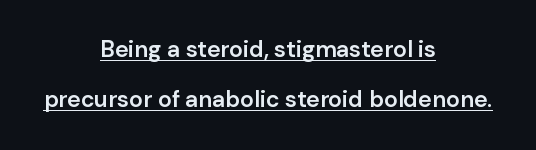
Q: Is the text bold? A: Semi-bold.
Q: Is the text italic (slanted)? A: No, it is upright.
Q: Is the text underlined? A: Yes.
Q: How is the paragraph aligned? A: Centered.
Q: Is the spacing between letters normal or unusually wide? A: Normal.
Q: Is the spacing between lines tight, normal or loose? A: Loose.
